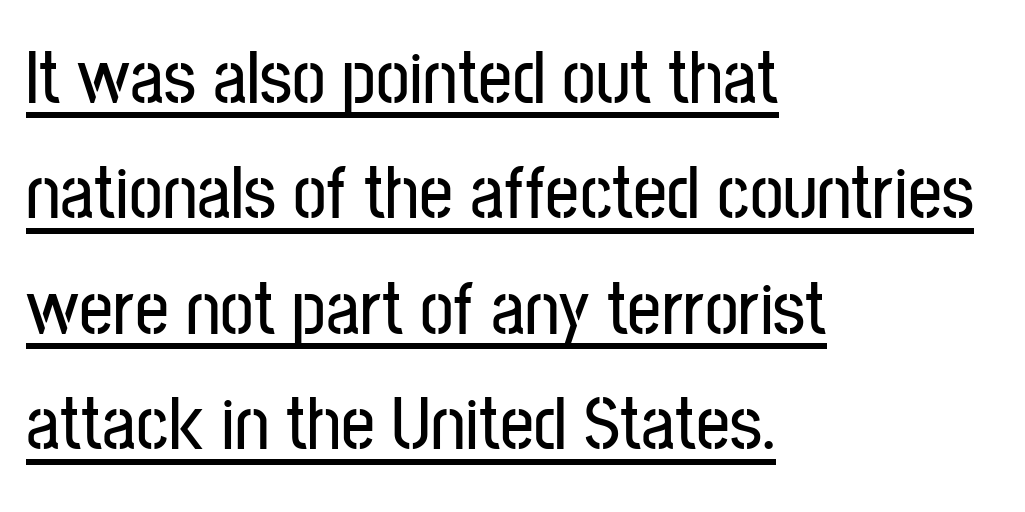
Is this a sans? Yes — the strokes have no serifs. A baseline rule has been typeset under these characters. Character widths vary here, with narrow letters taking less room than wide ones. Casual observation: everything's shoved over to the left. This sample keeps an unexceptional amount of space between lines.
